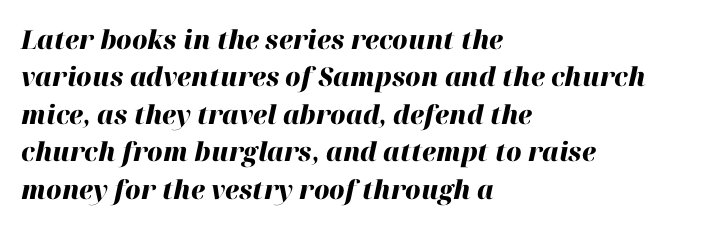
Visually the block forms a straight wall on the left and a jagged coastline on the right. In terms of leading, this rendering sits right in the middle. Letters rest on an invisible, unmarked baseline. If you drew a line through each stem, it would be angled. Inter-character spacing is left at the font's built-in metrics. Students, this is bold: see how much ink each stroke carries.
